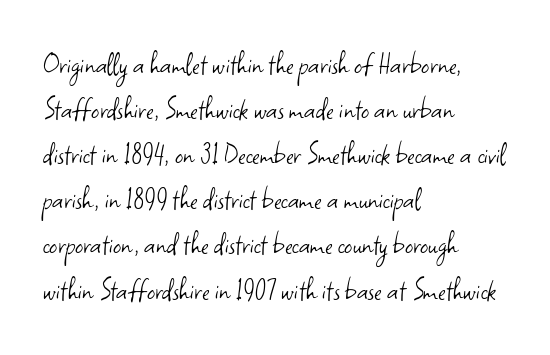
Q: Is the text bold? A: No.
Q: Is the text italic (slanted)? A: Yes.
Q: Is the typeface a serif or a sans-serif typeface? A: Sans-serif.
Q: Is the text underlined? A: No.
Q: How is the paragraph aligned? A: Left-aligned.
Q: Is the spacing between letters normal or unusually wide? A: Normal.
Q: Is the spacing between lines tight, normal or loose? A: Normal.
Q: Width (condensed, normal, or wide)? A: Normal.
Q: Stroke contrast? A: Low.
Q: x-height? A: Small.
Q: Monospaced? A: No.
